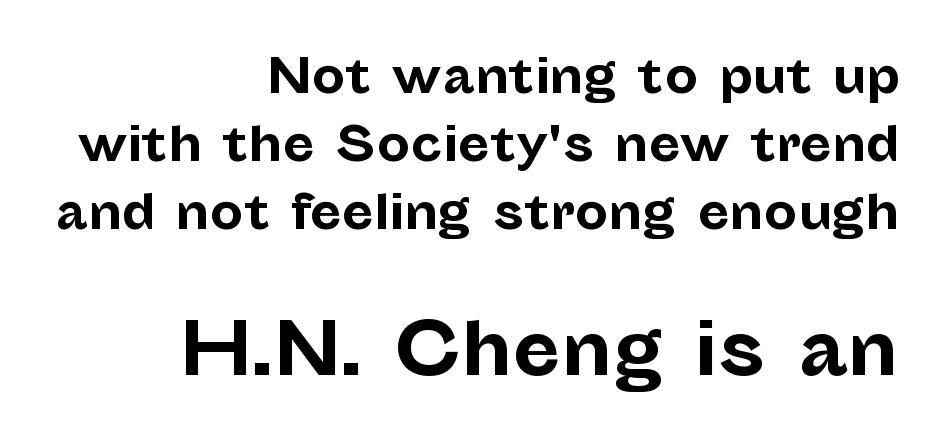
Q: Is the text bold? A: Yes.
Q: Is the text italic (slanted)? A: No, it is upright.
Q: Is the typeface a serif or a sans-serif typeface? A: Sans-serif.
Q: Is the text underlined? A: No.
Q: How is the paragraph aligned? A: Right-aligned.
Q: Is the spacing between letters normal or unusually wide? A: Normal.
Q: Is the spacing between lines tight, normal or loose? A: Normal.
Q: Which block of text is set in a larger size, the first (top) or the second (bottom)? A: The second (bottom) one.
Q: Width (condensed, normal, or wide)? A: Normal.
Q: Stroke contrast? A: Low.
Q: x-height? A: Medium.
Q: Monospaced? A: No.
